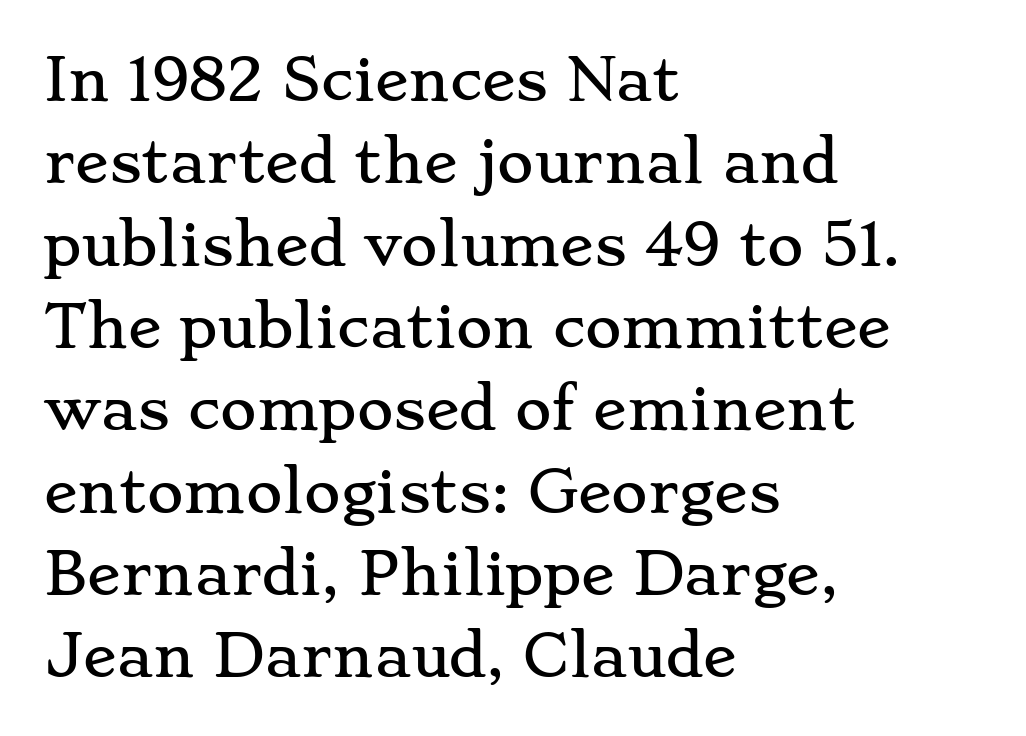
{"serif": "yes", "italic": "no", "width": "wide", "stroke_contrast": "low", "x_height": "small", "monospaced": "no", "underline": "no", "align": "left", "line_spacing": "normal", "line_spacing_ratio": 1.47, "letter_spacing": "normal", "letter_spacing_em": 0.0, "glyph_px": 56}
